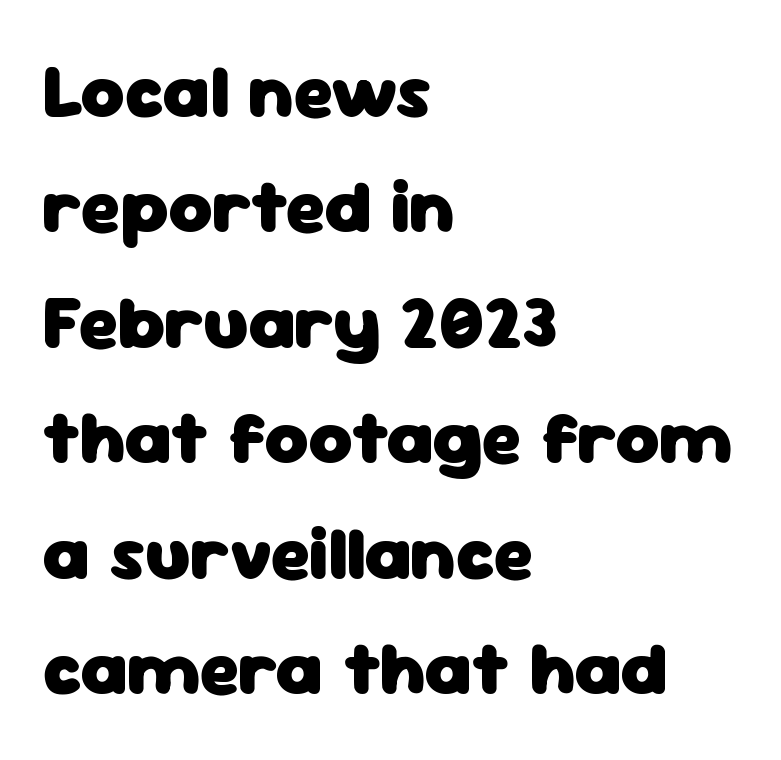
Q: Is the text bold? A: Yes.
Q: Is the text italic (slanted)? A: No, it is upright.
Q: Is the typeface a serif or a sans-serif typeface? A: Sans-serif.
Q: Is the text underlined? A: No.
Q: How is the paragraph aligned? A: Left-aligned.
Q: Is the spacing between letters normal or unusually wide? A: Normal.
Q: Is the spacing between lines tight, normal or loose? A: Normal.
Q: Width (condensed, normal, or wide)? A: Normal.
Q: Stroke contrast? A: Low.
Q: x-height? A: Medium.
Q: Monospaced? A: No.
